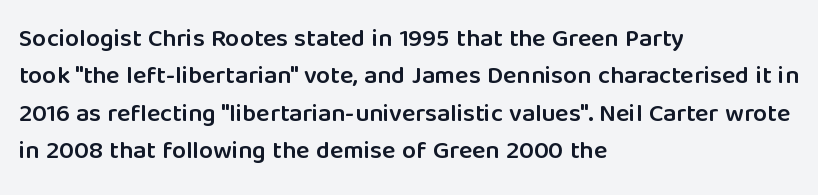
Q: Is the text bold? A: Semi-bold.
Q: Is the text italic (slanted)? A: No, it is upright.
Q: Is the text underlined? A: No.
Q: How is the paragraph aligned? A: Left-aligned.
Q: Is the spacing between letters normal or unusually wide? A: Normal.
Q: Is the spacing between lines tight, normal or loose? A: Normal.
